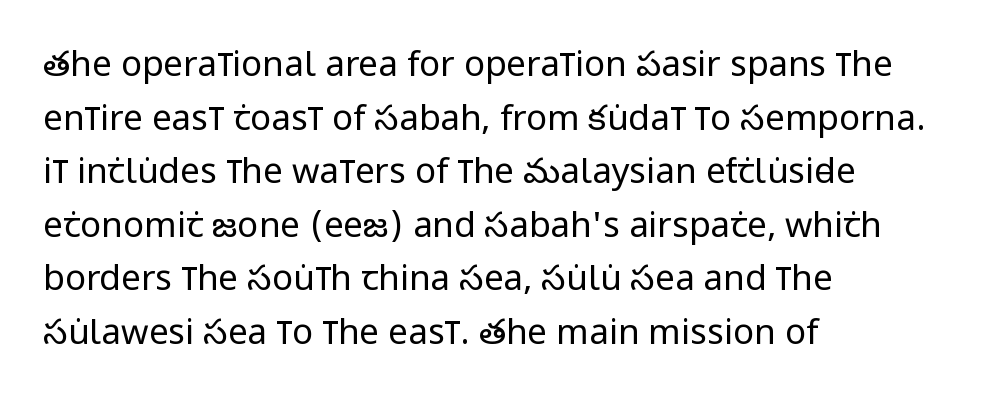
Q: Is the text bold? A: No.
Q: Is the text italic (slanted)? A: No, it is upright.
Q: Is the typeface a serif or a sans-serif typeface? A: Sans-serif.
Q: Is the text underlined? A: No.
Q: How is the paragraph aligned? A: Left-aligned.
Q: Is the spacing between letters normal or unusually wide? A: Normal.
Q: Is the spacing between lines tight, normal or loose? A: Normal.
Q: Width (condensed, normal, or wide)? A: Condensed.
Q: Stroke contrast? A: Low.
Q: x-height? A: Large.
Q: Monospaced? A: No.
